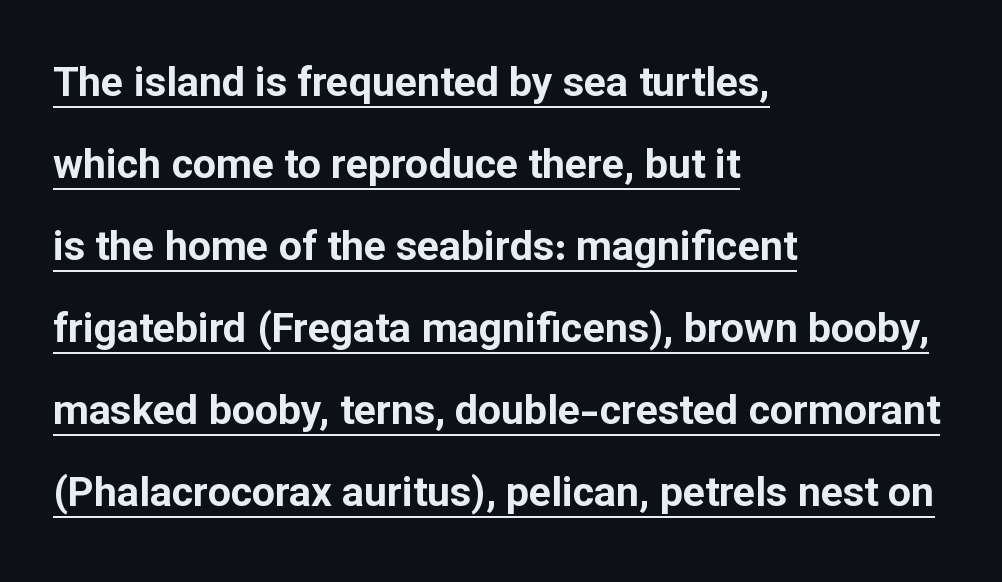
The image shows 41 px bold sans-serif type, upright; set left-aligned, loose line spacing (2.0x), normal letter spacing, underlined; low stroke contrast and a medium x-height.
